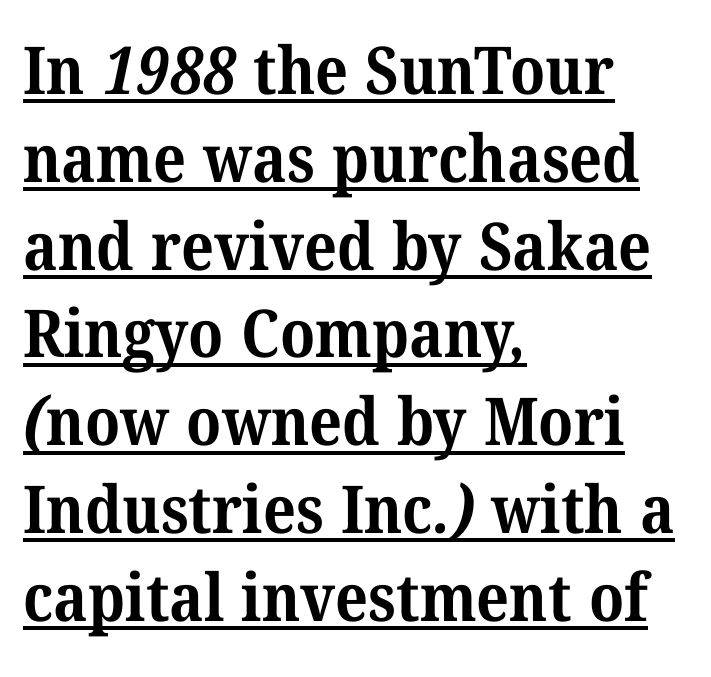
Reading down the block, your eye returns to a fixed left position each line. Serif or sans? Serif — the stroke terminals have little feet. Students, observe the line beneath the letters — that is underlining. Horizontal bands of white between lines are of average thickness. Weight check: bold — yes, fully.
